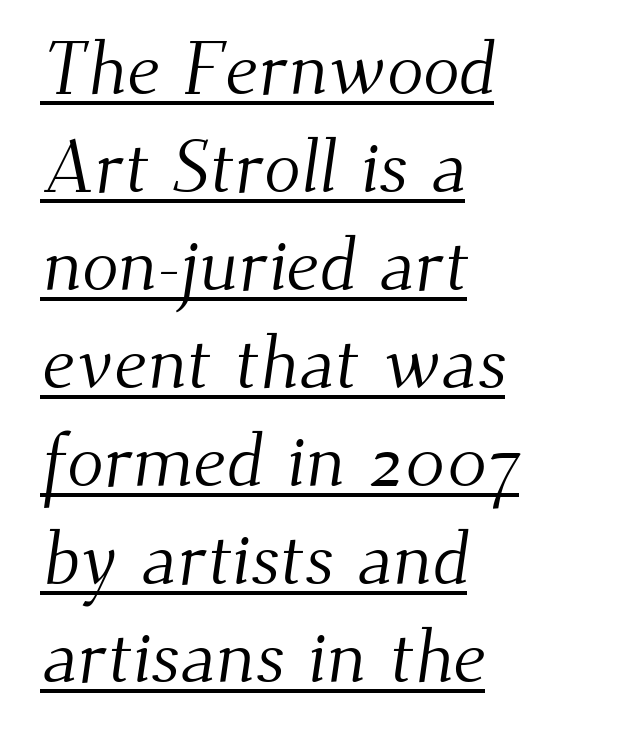
No chunkiness to these letters — they're not bold. Is there an underline? Yes — a line sits under the letters. Inter-character spacing is left at the font's built-in metrics. Font category for this specimen: serif. Proportional: the letters do not fall into vertical columns. Each new line begins a customary step beneath the previous one.
